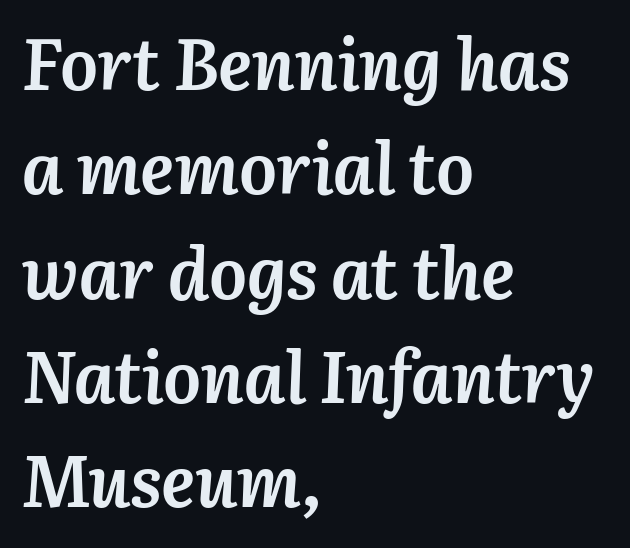
The image shows 71 px semibold type, italic (leaning right); set left-aligned, normal line spacing (1.47x), normal letter spacing, not underlined; medium stroke contrast and a medium x-height.
